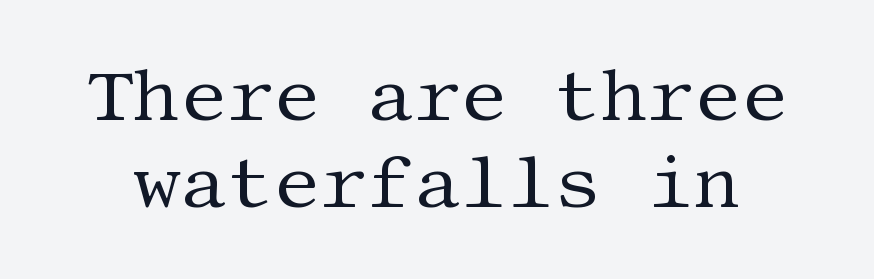
{"serif": "yes", "italic": "no", "bold": "no", "weight": "regular", "width": "normal", "stroke_contrast": "medium", "x_height": "large", "underline": "no", "line_spacing_ratio": 1.19, "letter_spacing": "normal", "letter_spacing_em": 0.0, "glyph_px": 73}
